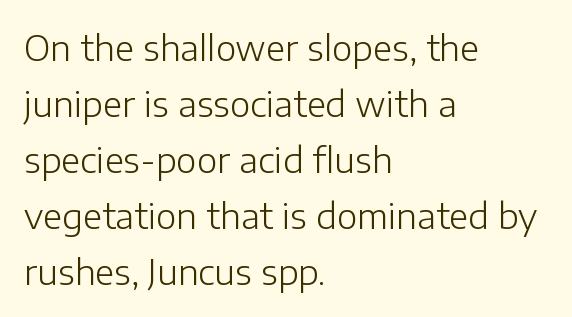
Q: Is the text bold? A: No.
Q: Is the text italic (slanted)? A: No, it is upright.
Q: Is the typeface a serif or a sans-serif typeface? A: Sans-serif.
Q: Is the text underlined? A: No.
Q: How is the paragraph aligned? A: Left-aligned.
Q: Is the spacing between letters normal or unusually wide? A: Normal.
Q: Is the spacing between lines tight, normal or loose? A: Normal.
Q: Width (condensed, normal, or wide)? A: Normal.
Q: Stroke contrast? A: Low.
Q: x-height? A: Medium.
Q: Monospaced? A: No.
